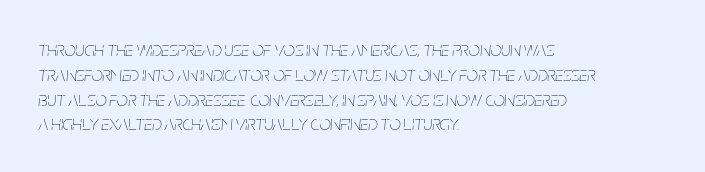
{"italic": "yes", "lean": "right", "slant_degrees": 5, "bold": "no", "underline": "no", "align": "left", "line_spacing_ratio": 1.24, "letter_spacing": "normal", "letter_spacing_em": 0.0, "glyph_px": 20}
